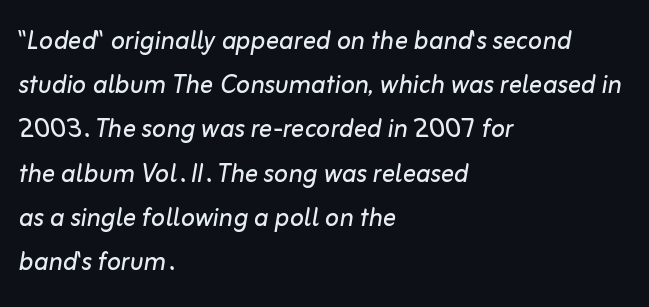
Q: Is the text bold? A: No.
Q: Is the text italic (slanted)? A: Yes, it leans right by about 10 degrees.
Q: Is the text underlined? A: No.
Q: How is the paragraph aligned? A: Left-aligned.
Q: Is the spacing between letters normal or unusually wide? A: Normal.
Q: Is the spacing between lines tight, normal or loose? A: Normal.
Q: Width (condensed, normal, or wide)? A: Normal.
Q: Stroke contrast? A: Low.
Q: x-height? A: Medium.
Q: Monospaced? A: No.
